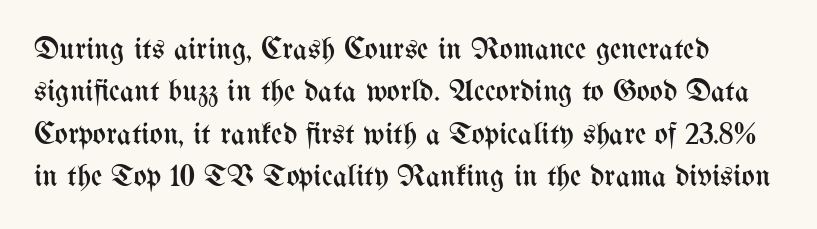
The image shows 31 px regular-weight, condensed type, upright; set normal line spacing (1.37x), normal letter spacing, not underlined; medium stroke contrast and a medium x-height.
